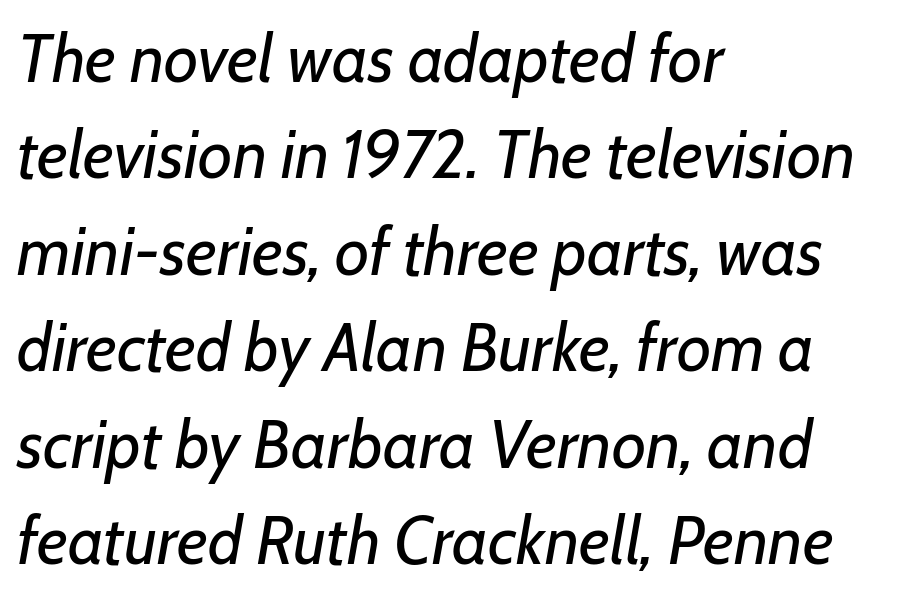
{"italic": "yes", "lean": "right", "slant_degrees": 7, "bold": "no", "weight": "regular", "width": "normal", "stroke_contrast": "low", "x_height": "medium", "monospaced": "no", "underline": "no", "align": "left", "line_spacing": "normal", "line_spacing_ratio": 1.44, "letter_spacing": "normal", "letter_spacing_em": 0.0, "glyph_px": 67}
